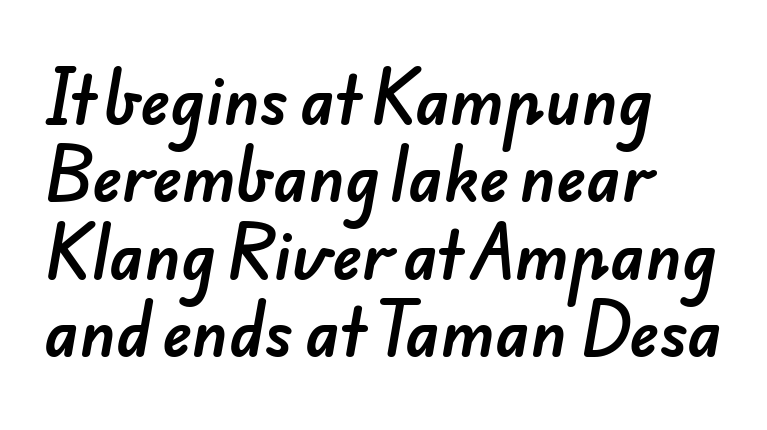
The image shows 63 px sans-serif type; set left-aligned, line spacing 1.23x, normal letter spacing, not underlined; low stroke contrast and a small x-height.
